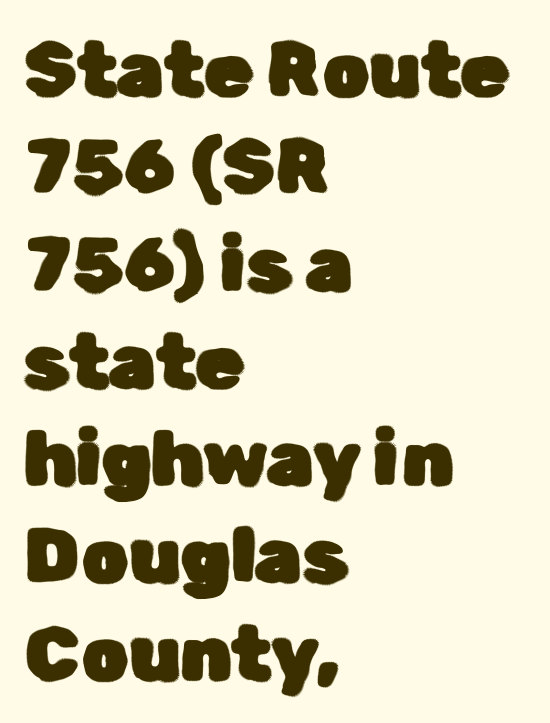
These lines are composed in type without serifs. The letters sit at their default tracking, neither squeezed nor spread. Posture: vertical. The face used here is proportionally spaced, like ordinary book or web type. The paragraph has a hard left edge and a soft right edge. The rendering uses a moderate line-height, typical for paragraphs.
